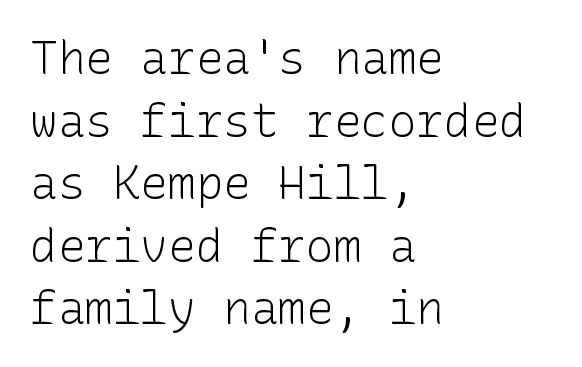
{"serif": "no", "italic": "no", "bold": "no", "weight": "light", "width": "normal", "stroke_contrast": "low", "x_height": "medium", "underline": "no", "align": "left", "line_spacing": "normal", "line_spacing_ratio": 1.36, "letter_spacing": "normal", "letter_spacing_em": 0.0, "glyph_px": 46}
